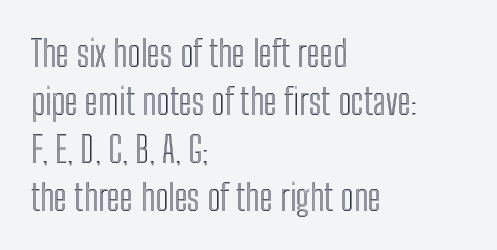
Nobody touched the tracking dial on this one. Horizontal alignment here is leftward, the default for most running prose. It's the straight-up-and-down kind of type. Do the characters align in a grid? No, the font is proportional.
